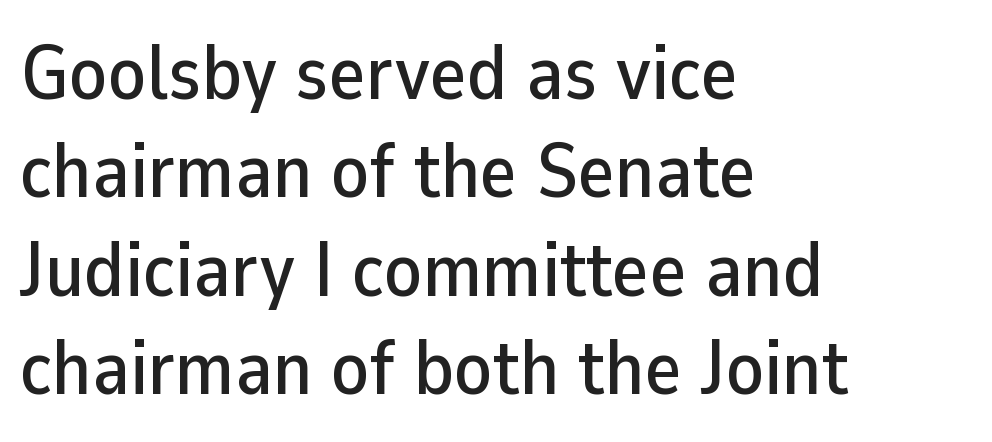
The image shows 78 px sans-serif type, upright; set left-aligned, normal line spacing (1.26x), normal letter spacing, not underlined; low stroke contrast and a medium x-height.
